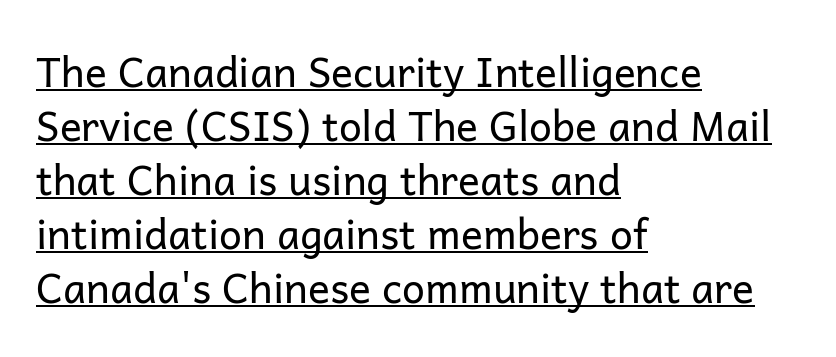
The vertical gap from one line to the next is medium. Character widths vary here, with narrow letters taking less room than wide ones. The designer went with a sans here, leaving each stem footless. Ink coverage per letter is moderate at most. There is no visible air inserted between adjacent glyphs. The lettering stays uniformly vertical, giving the passage a roman look.
